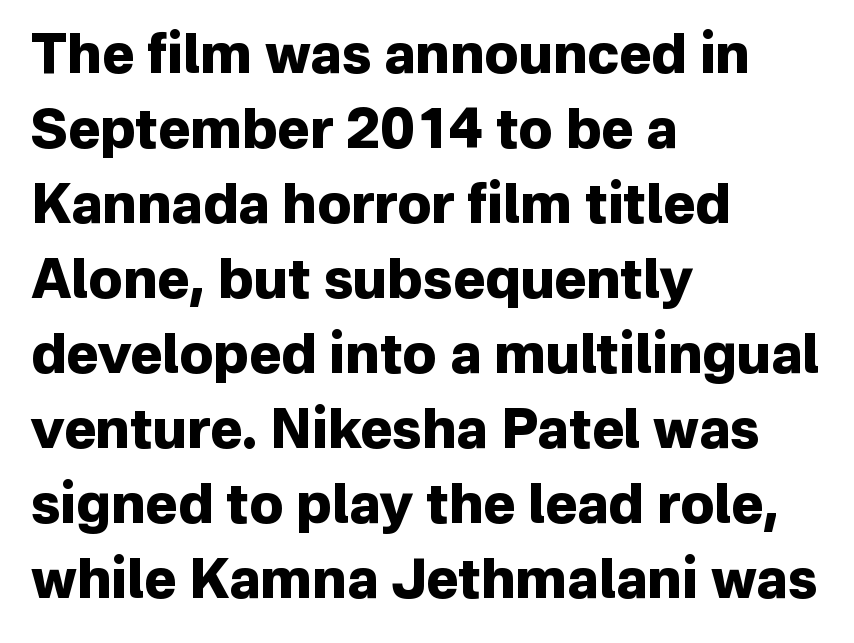
The designer left line spacing at the default. Typesetter's note: full bold, strokes at maximum text heaviness. This rendering uses left alignment, leaving the right contour irregular. This rendering features lettering with no underline. Nothing unusual about the tracking: characters are spaced as the font intends.
